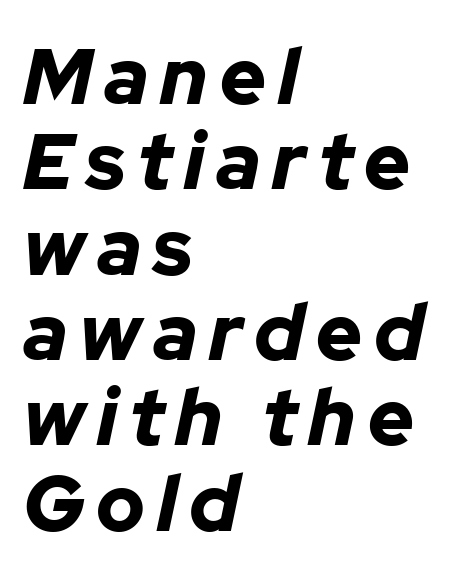
{"italic": "yes", "lean": "right", "slant_degrees": 12, "bold": "yes", "weight": "bold", "width": "normal", "stroke_contrast": "low", "x_height": "medium", "monospaced": "no", "underline": "no", "align": "left", "line_spacing": "tight", "line_spacing_ratio": 1.08, "glyph_px": 79}
